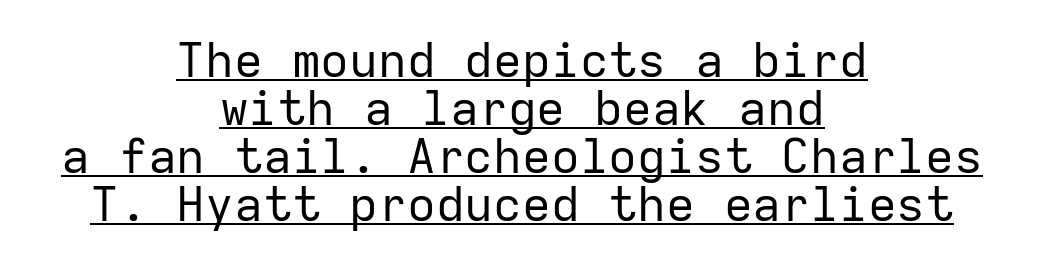
The image shows 48 px regular-weight sans-serif type, upright, monospaced; set centered, tight line spacing (1.0x), normal letter spacing, underlined; low stroke contrast and a medium x-height.
